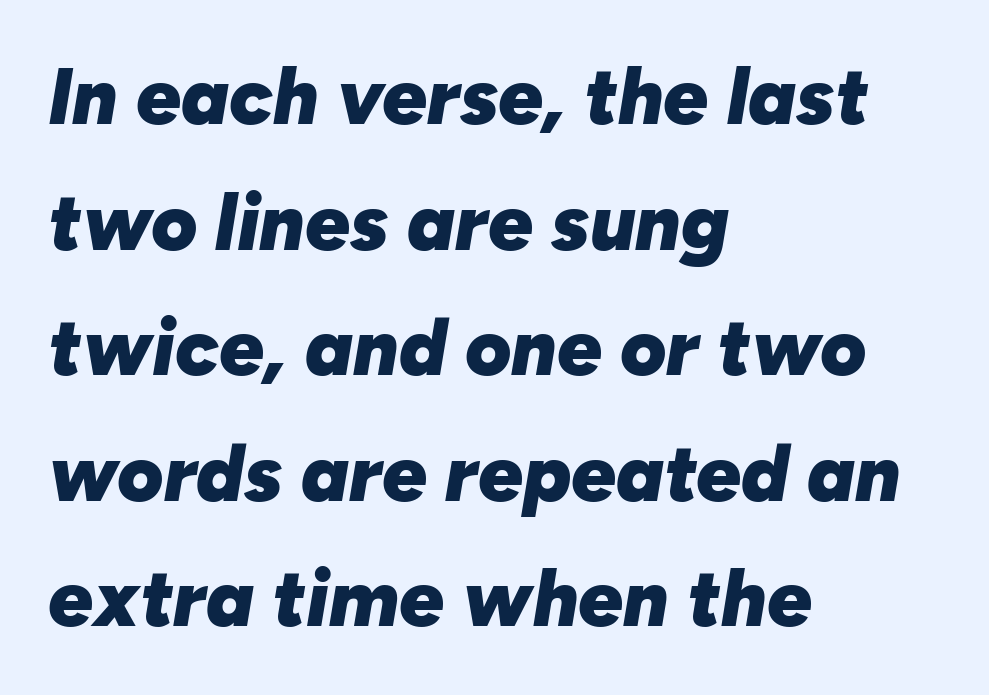
{"italic": "yes", "lean": "right", "slant_degrees": 10, "bold": "yes", "weight": "heavy", "width": "normal", "stroke_contrast": "low", "x_height": "medium", "monospaced": "no", "underline": "no", "align": "left", "line_spacing": "normal", "line_spacing_ratio": 1.59, "letter_spacing": "normal", "letter_spacing_em": 0.0, "glyph_px": 79}
